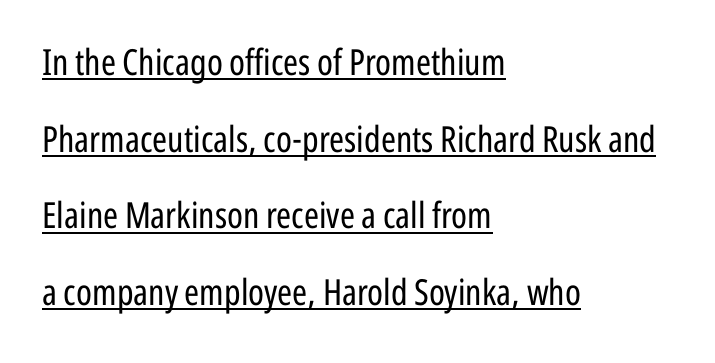
The image shows 36 px regular-weight, condensed sans-serif type, upright; set left-aligned, loose line spacing (2.13x), normal letter spacing, underlined; low stroke contrast and a medium x-height.
